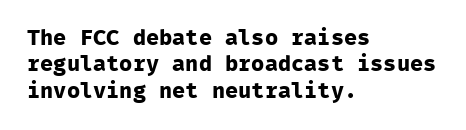
The image shows 22 px bold type, upright; set left-aligned, line spacing 1.2x, normal letter spacing, not underlined.
